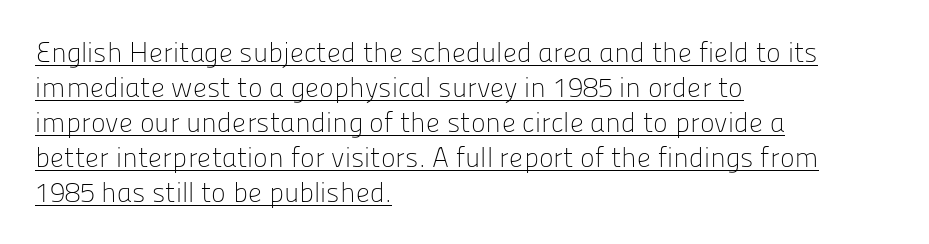
Inter-character spacing is left at the font's built-in metrics. Each letter keeps its own natural width here, so spacing adapts to shape. The typesetter chose a ragged-right arrangement here. Is there much room between lines? A standard amount, neither cramped nor airy.
